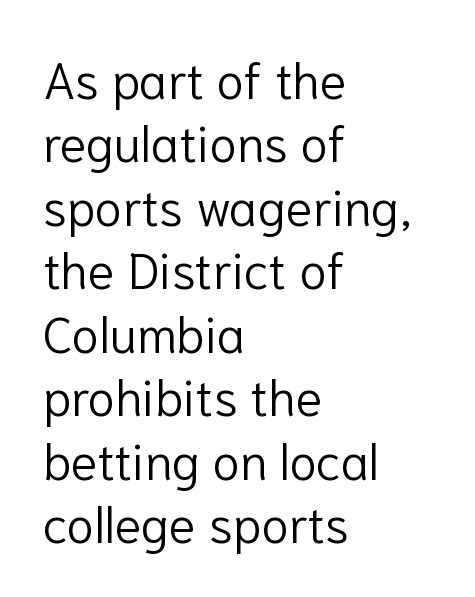
{"serif": "no", "italic": "no", "bold": "no", "weight": "light", "width": "normal", "stroke_contrast": "low", "x_height": "medium", "monospaced": "no", "underline": "no", "align": "left", "line_spacing": "normal", "line_spacing_ratio": 1.27, "letter_spacing": "normal", "letter_spacing_em": 0.0, "glyph_px": 50}
